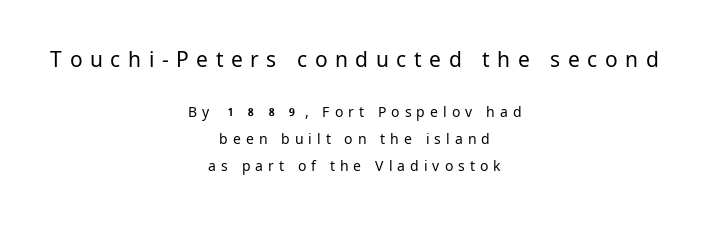
Q: Is the text bold? A: No.
Q: Is the text italic (slanted)? A: No, it is upright.
Q: Is the text underlined? A: No.
Q: How is the paragraph aligned? A: Centered.
Q: Is the spacing between letters normal or unusually wide? A: Unusually wide.
Q: Is the spacing between lines tight, normal or loose? A: Loose.
Q: Which block of text is set in a larger size, the first (top) or the second (bottom)? A: The first (top) one.
